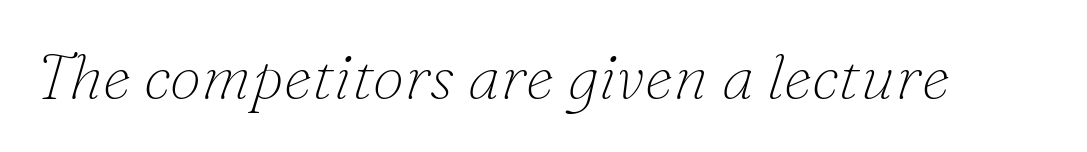
{"serif": "yes", "italic": "yes", "lean": "right", "slant_degrees": 16, "bold": "no", "weight": "thin", "width": "normal", "stroke_contrast": "low", "x_height": "small", "monospaced": "no", "underline": "no", "letter_spacing": "normal", "letter_spacing_em": 0.0, "glyph_px": 64}
